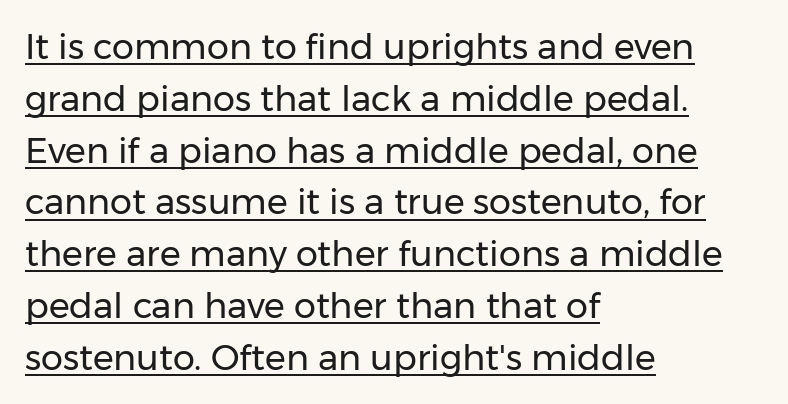
A typesetter would mark this as roman, not italic. You could not count columns in this text — the font is proportionally spaced. The strokes are not fattened; the text isn't bold. Leading matches the norm, producing a regular column.
